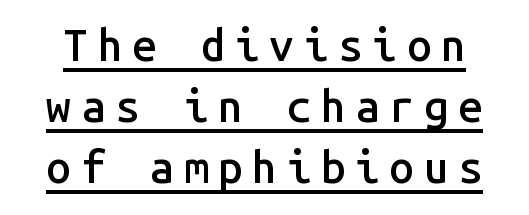
{"serif": "no", "italic": "no", "bold": "semi", "weight": "semibold", "width": "normal", "stroke_contrast": "low", "x_height": "medium", "monospaced": "yes", "underline": "yes", "line_spacing": "normal", "line_spacing_ratio": 1.39, "letter_spacing": "wide", "letter_spacing_em": 0.22, "glyph_px": 44}
